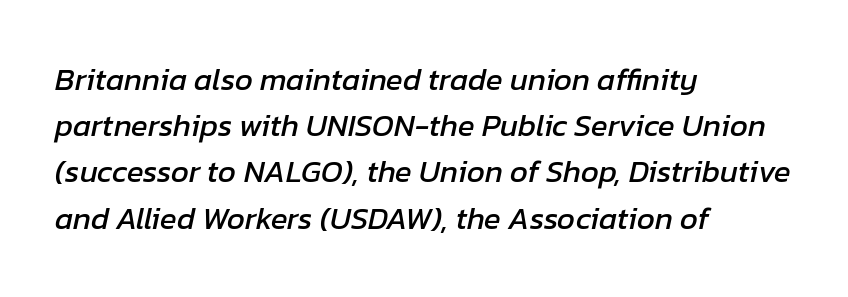
The image shows 31 px text type, italic (leaning right); set left-aligned, normal line spacing (1.49x), normal letter spacing, not underlined; low stroke contrast and a medium x-height.
